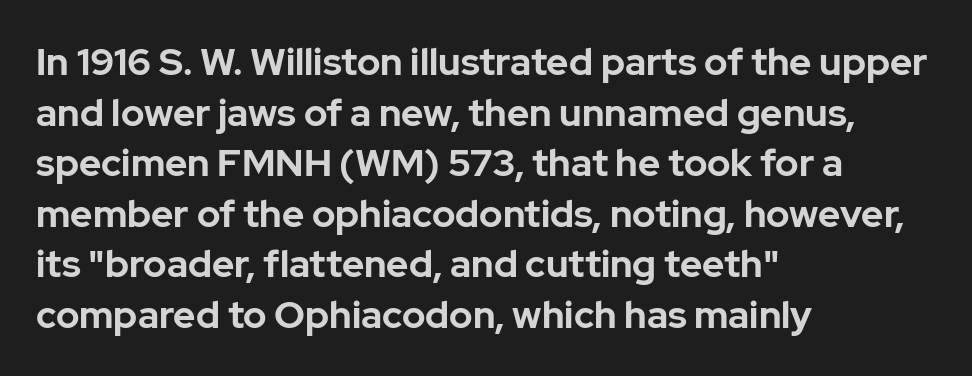
The image shows 38 px bold sans-serif type, upright; set left-aligned, normal line spacing (1.33x), normal letter spacing, not underlined; low stroke contrast and a medium x-height.
